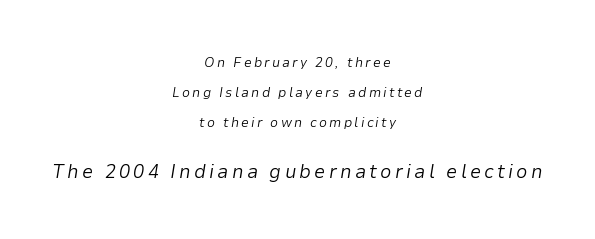
Q: Is the text bold? A: No.
Q: Is the text italic (slanted)? A: Yes, it leans right by about 9 degrees.
Q: Is the text underlined? A: No.
Q: How is the paragraph aligned? A: Centered.
Q: Is the spacing between lines tight, normal or loose? A: Loose.
Q: Which block of text is set in a larger size, the first (top) or the second (bottom)? A: The second (bottom) one.
